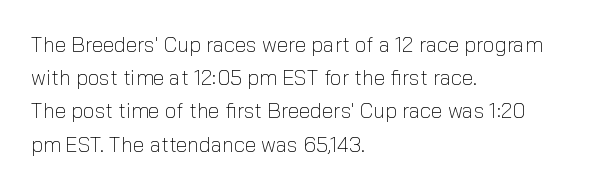
Q: Is the text bold? A: No.
Q: Is the text italic (slanted)? A: No, it is upright.
Q: Is the text underlined? A: No.
Q: How is the paragraph aligned? A: Left-aligned.
Q: Is the spacing between letters normal or unusually wide? A: Normal.
Q: Is the spacing between lines tight, normal or loose? A: Normal.
